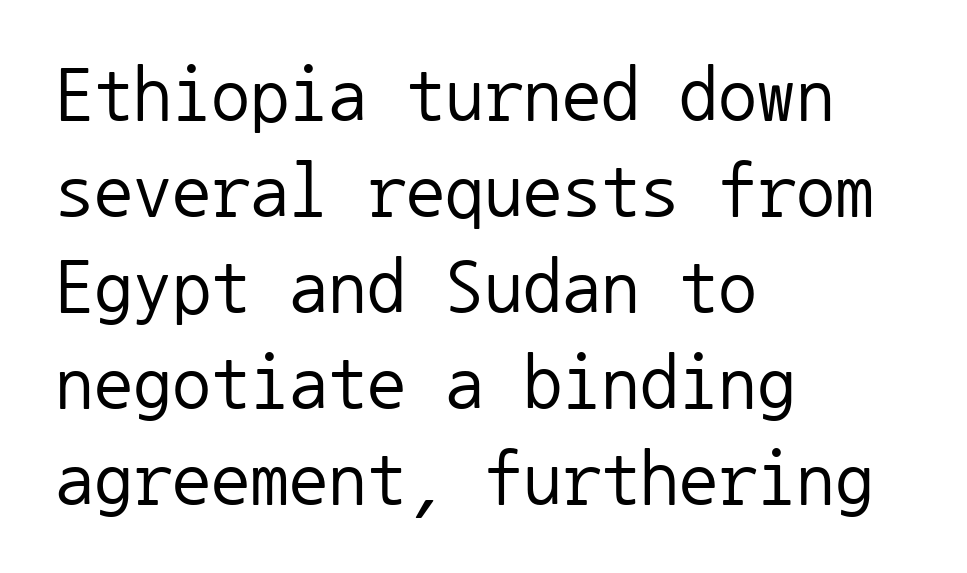
The image shows 78 px regular-weight sans-serif type, upright, monospaced; set left-aligned, line spacing 1.23x, normal letter spacing, not underlined; low stroke contrast and a medium x-height.
